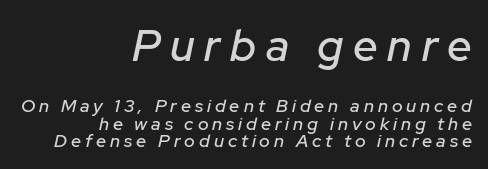
Glance below the letters and you will spot only blank space. Italic: yes, the glyphs are oblique. Vertical spacing — tight. Proportional: the letters do not fall into vertical columns. Letter spacing: wide. Larger block? The one above; the one below is distinctly smaller.
